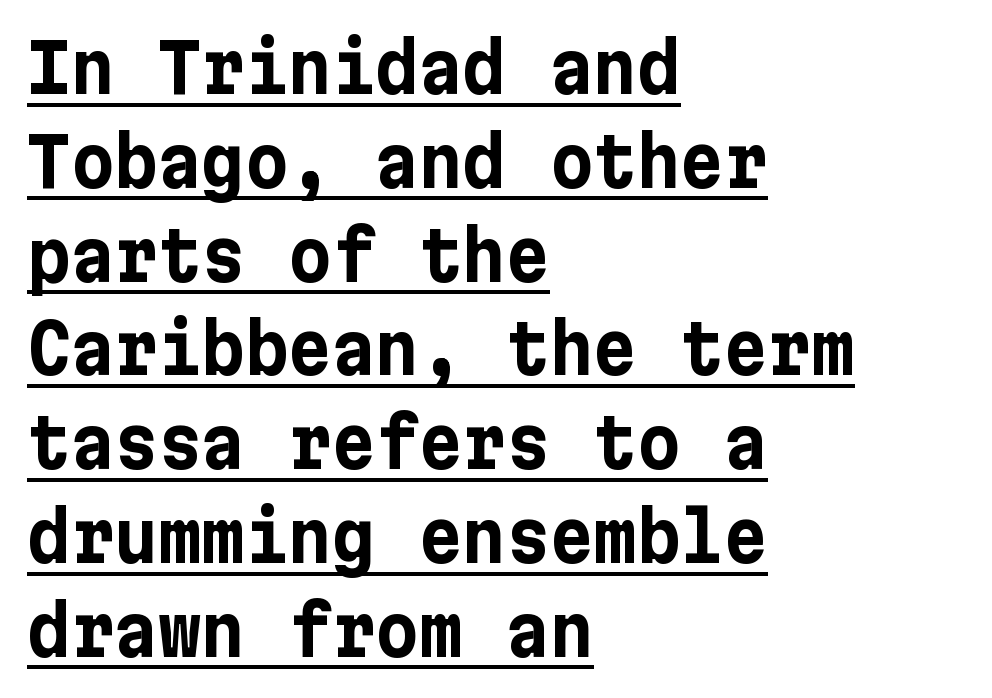
Q: Is the text bold? A: Yes.
Q: Is the text italic (slanted)? A: No, it is upright.
Q: Is the typeface a serif or a sans-serif typeface? A: Sans-serif.
Q: Is the text underlined? A: Yes.
Q: How is the paragraph aligned? A: Left-aligned.
Q: Is the spacing between letters normal or unusually wide? A: Normal.
Q: Is the spacing between lines tight, normal or loose? A: Normal.
Q: Width (condensed, normal, or wide)? A: Normal.
Q: Stroke contrast? A: Low.
Q: x-height? A: Medium.
